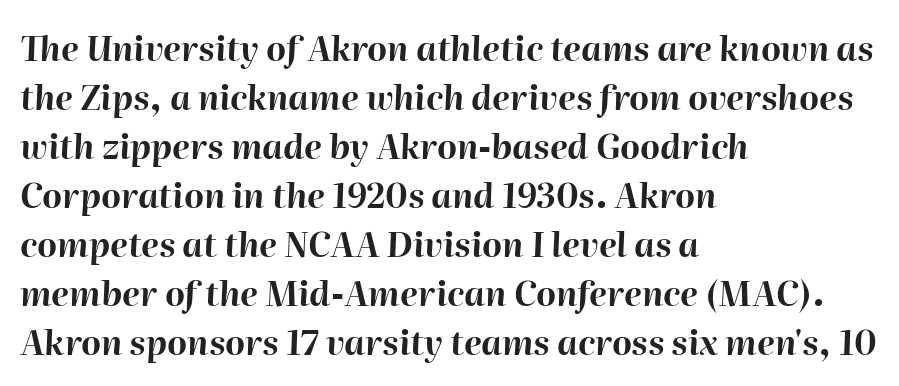
The image shows 34 px bold type, italic (leaning right); set left-aligned, normal line spacing (1.44x), normal letter spacing, not underlined; high stroke contrast and a medium x-height.
